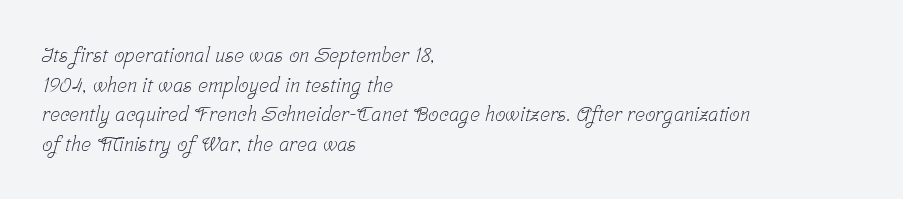
The image shows 21 px text type; set left-aligned, normal line spacing (1.41x), normal letter spacing, not underlined.
